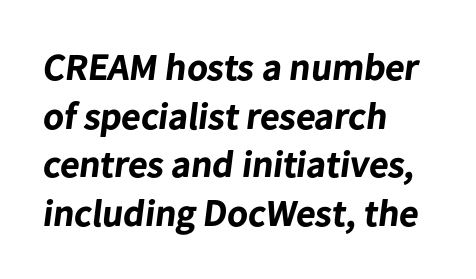
{"serif": "no", "bold": "yes", "weight": "bold", "width": "normal", "stroke_contrast": "low", "x_height": "medium", "monospaced": "no", "underline": "no", "align": "left", "line_spacing": "normal", "line_spacing_ratio": 1.28, "letter_spacing": "normal", "letter_spacing_em": 0.0, "glyph_px": 38}
